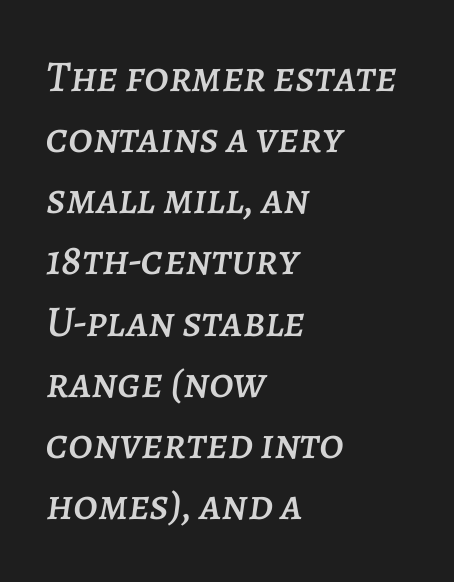
The image shows 44 px text type, italic (leaning right); set left-aligned, normal line spacing (1.39x), normal letter spacing, not underlined; low stroke contrast and a large x-height.
